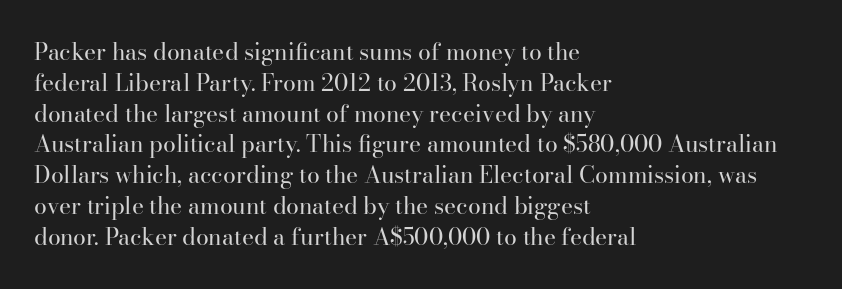
Q: Is the text bold? A: No.
Q: Is the text italic (slanted)? A: No, it is upright.
Q: Is the text underlined? A: No.
Q: How is the paragraph aligned? A: Left-aligned.
Q: Is the spacing between letters normal or unusually wide? A: Normal.
Q: Is the spacing between lines tight, normal or loose? A: Normal.
